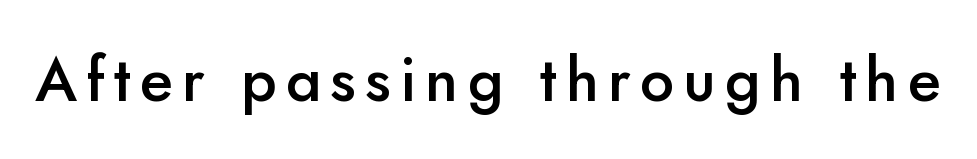
{"serif": "no", "italic": "no", "bold": "semi", "weight": "semibold", "width": "normal", "stroke_contrast": "low", "x_height": "small", "monospaced": "no", "underline": "no", "glyph_px": 61}
